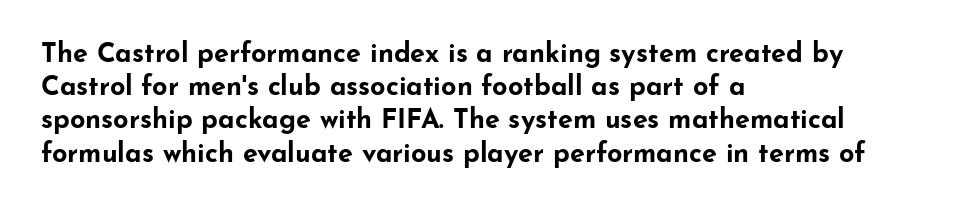
There is no visible air inserted between adjacent glyphs. In terms of weight, the rendering is a true, heavy bold. Visually the block forms a straight wall on the left and a jagged coastline on the right. Lines of text with bare space underneath. If you drew a line through each stem, it would be perfectly vertical.
